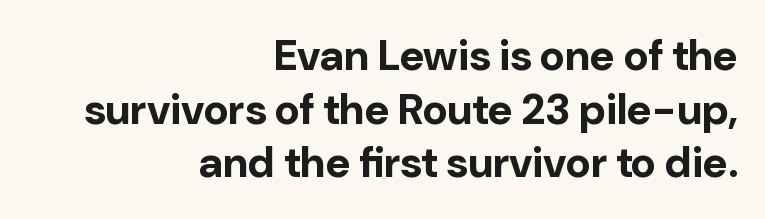
Q: Is the text bold? A: Yes.
Q: Is the text italic (slanted)? A: No, it is upright.
Q: Is the typeface a serif or a sans-serif typeface? A: Sans-serif.
Q: Is the text underlined? A: No.
Q: How is the paragraph aligned? A: Right-aligned.
Q: Is the spacing between letters normal or unusually wide? A: Normal.
Q: Is the spacing between lines tight, normal or loose? A: Normal.
Q: Width (condensed, normal, or wide)? A: Normal.
Q: Stroke contrast? A: Low.
Q: x-height? A: Medium.
Q: Monospaced? A: No.
